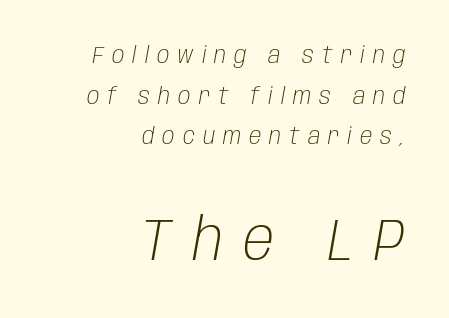
You could only call the tracking loose — the letters float apart. Spacing verdict: proportional, widths tailored to each character. Small over large — that's the arrangement of the two blocks here. Check under the words: just untouched page.
